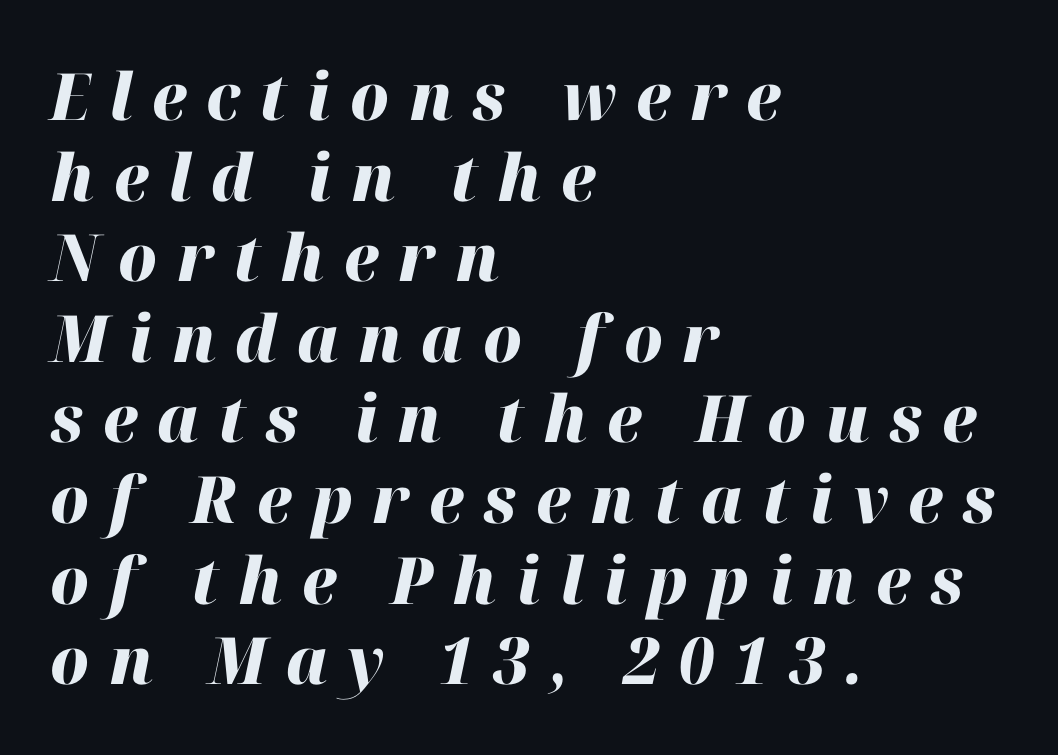
The image shows 65 px heavy type, italic (leaning right); set left-aligned, line spacing 1.24x, unusually wide letter spacing (+0.3 em), not underlined; high stroke contrast and a medium x-height.
